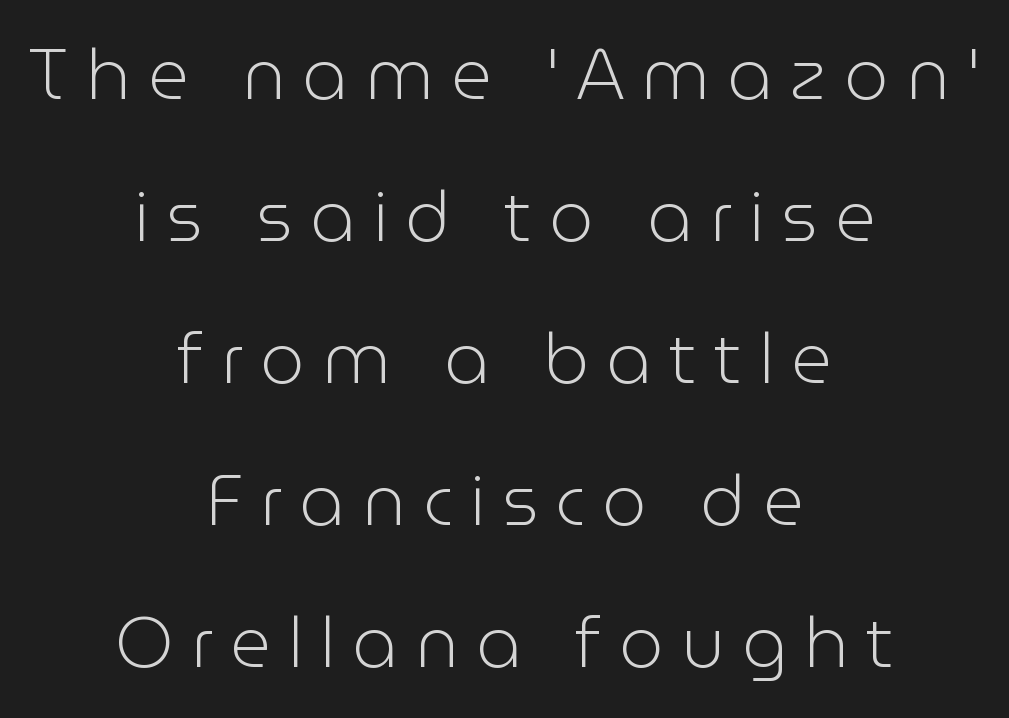
Line starts and ends both wander, symmetrically. The tracking reads as deliberately expanded to a designer's eye. Proportional: the letters do not fall into vertical columns. The lines are spread far apart with generous leading.
